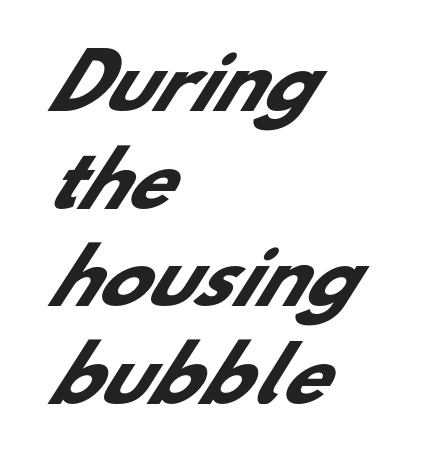
The image shows 74 px heavy sans-serif type; set left-aligned, normal line spacing (1.32x), normal letter spacing, not underlined; low stroke contrast and a small x-height.
